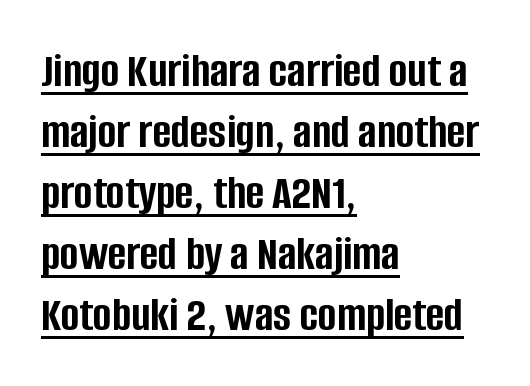
The image shows 50 px semibold, condensed sans-serif type, upright; set left-aligned, line spacing 1.22x, normal letter spacing, underlined; low stroke contrast and a large x-height.
